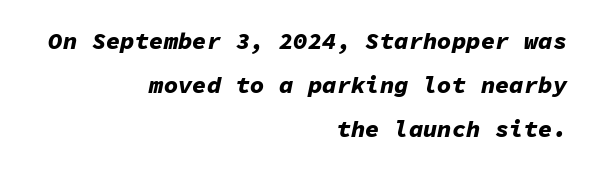
Q: Is the text bold? A: Yes.
Q: Is the text italic (slanted)? A: Yes, it leans right by about 11 degrees.
Q: Is the text underlined? A: No.
Q: How is the paragraph aligned? A: Right-aligned.
Q: Is the spacing between letters normal or unusually wide? A: Normal.
